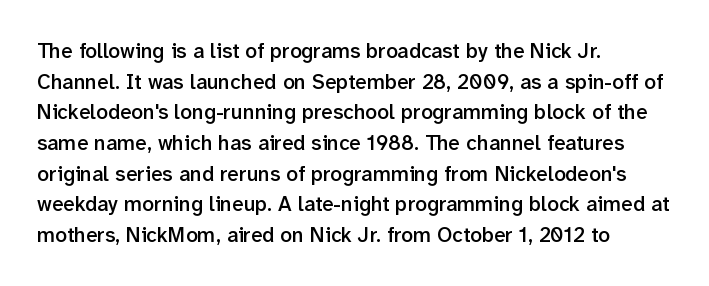
Look at the tracking — it's just the regular setting, nothing added. Normally led — the rows are evenly, conventionally spaced. The paragraph has a hard left edge and a soft right edge. Notice how the stems are strictly vertical — no italics here.
